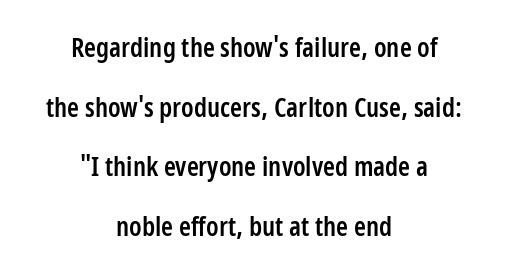
A centered setting, common on invitations and titles, is used for this passage. The letters sit at their default tracking, neither squeezed nor spread. The space directly below the letters is spotless. The strokes are fattened partway — semibold, not bold. Each new line begins a long way beneath the previous one.
